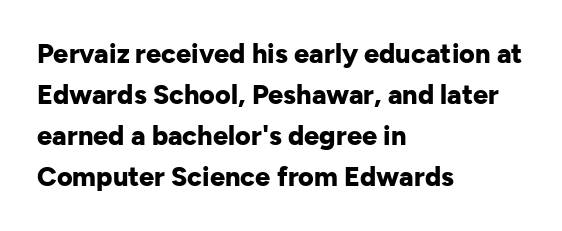
{"italic": "no", "bold": "yes", "underline": "no", "align": "left", "line_spacing": "normal", "line_spacing_ratio": 1.52, "letter_spacing": "normal", "letter_spacing_em": 0.0, "glyph_px": 27}
